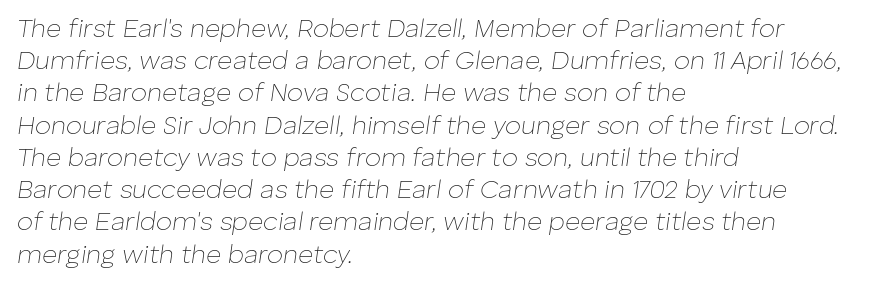
{"italic": "yes", "lean": "right", "slant_degrees": 8, "bold": "no", "underline": "no", "align": "left", "line_spacing_ratio": 1.24, "letter_spacing": "normal", "letter_spacing_em": 0.0, "glyph_px": 26}
